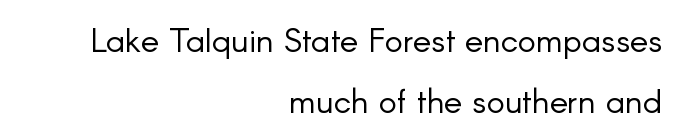
Q: Is the text bold? A: No.
Q: Is the text italic (slanted)? A: No, it is upright.
Q: Is the typeface a serif or a sans-serif typeface? A: Sans-serif.
Q: Is the text underlined? A: No.
Q: How is the paragraph aligned? A: Right-aligned.
Q: Is the spacing between letters normal or unusually wide? A: Normal.
Q: Width (condensed, normal, or wide)? A: Normal.
Q: Stroke contrast? A: Low.
Q: x-height? A: Small.
Q: Monospaced? A: No.
